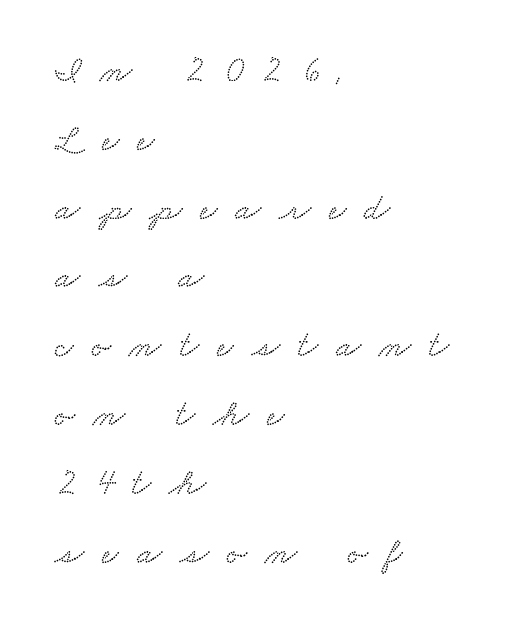
{"serif": "yes", "width": "wide", "stroke_contrast": "low", "x_height": "small", "monospaced": "no", "underline": "no", "align": "left", "line_spacing_ratio": 1.86, "letter_spacing": "wide", "letter_spacing_em": 0.49, "glyph_px": 37}
